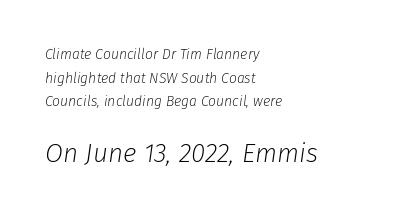
{"italic": "yes", "lean": "right", "slant_degrees": 8, "bold": "no", "underline": "no", "align": "left", "line_spacing": "normal", "line_spacing_ratio": 1.69, "letter_spacing": "normal", "letter_spacing_em": 0.0, "larger_block": "second", "size_ratio": 1.86, "glyph_px": 26}
